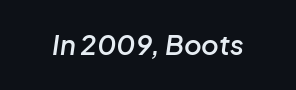
Q: Is the text bold? A: Semi-bold.
Q: Is the text italic (slanted)? A: Yes, it leans right by about 8 degrees.
Q: Is the text underlined? A: No.
Q: Is the spacing between letters normal or unusually wide? A: Normal.
